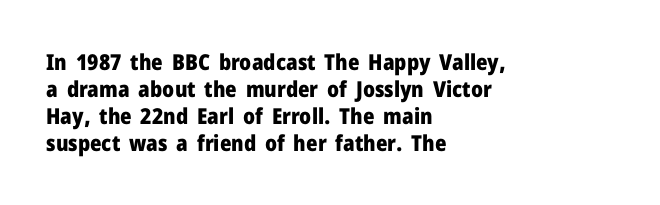
Q: Is the text bold? A: Yes.
Q: Is the text italic (slanted)? A: No, it is upright.
Q: Is the text underlined? A: No.
Q: How is the paragraph aligned? A: Left-aligned.
Q: Is the spacing between letters normal or unusually wide? A: Normal.
